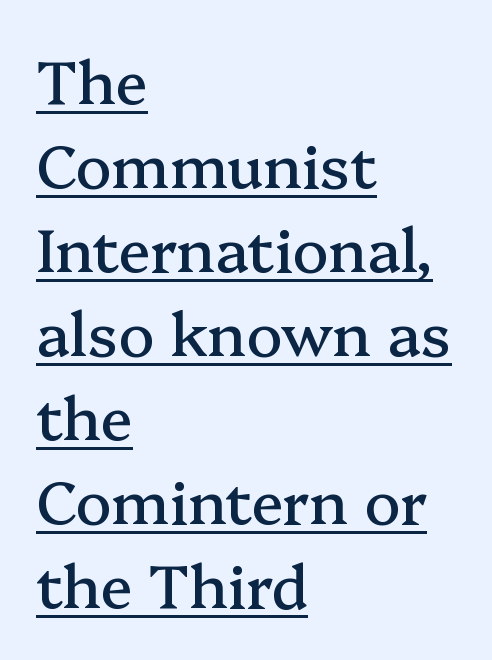
{"serif": "yes", "italic": "no", "width": "normal", "stroke_contrast": "medium", "x_height": "medium", "monospaced": "no", "underline": "yes", "align": "left", "line_spacing": "normal", "line_spacing_ratio": 1.4, "letter_spacing": "normal", "letter_spacing_em": 0.0, "glyph_px": 60}
